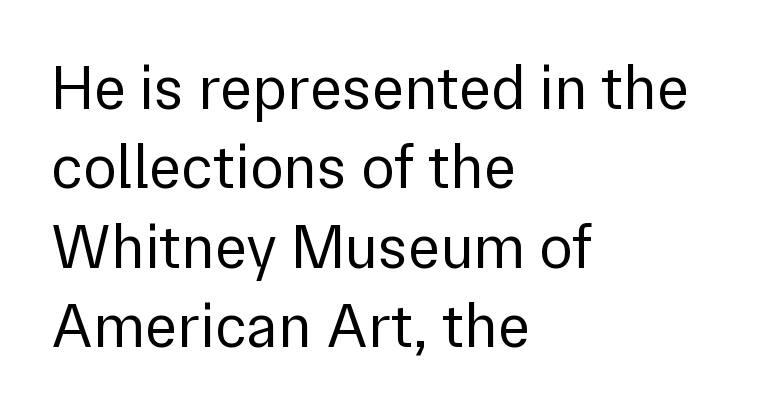
{"serif": "no", "italic": "no", "bold": "no", "weight": "regular", "width": "normal", "x_height": "medium", "monospaced": "no", "underline": "no", "align": "left", "line_spacing": "normal", "line_spacing_ratio": 1.28, "letter_spacing": "normal", "letter_spacing_em": 0.0, "glyph_px": 62}
